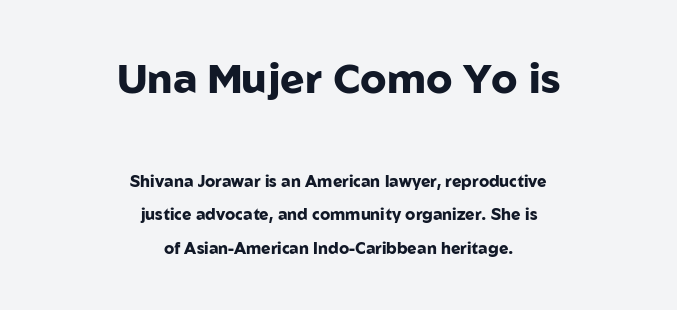
The image shows 41 px heavy sans-serif type, upright; set centered, loose line spacing (2.1x), normal letter spacing, not underlined; the first (top) block is 2.56x larger; low stroke contrast and a medium x-height.
